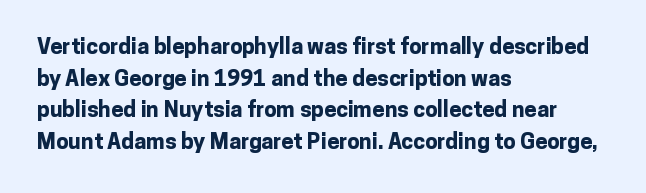
The image shows 22 px bold type, upright; set left-aligned, normal line spacing (1.44x), normal letter spacing, not underlined.
